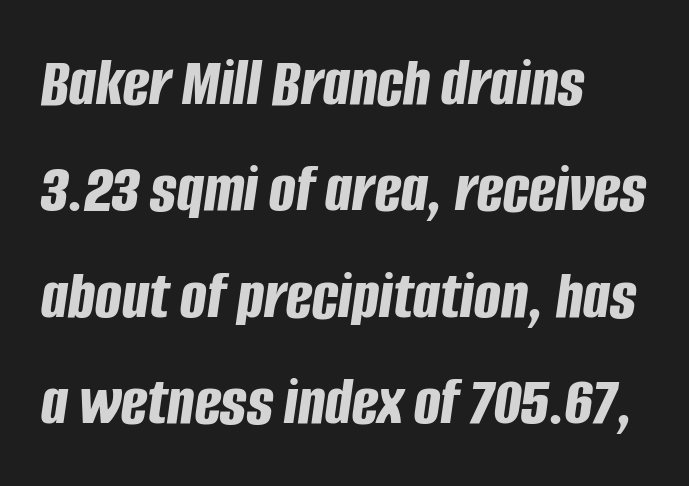
The image shows 70 px bold, condensed type, italic (leaning right); set left-aligned, normal line spacing (1.52x), normal letter spacing, not underlined; low stroke contrast and a large x-height.
